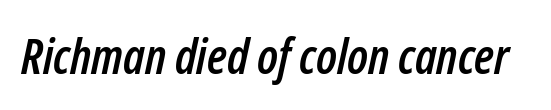
Is this a fixed-width face? No — the glyphs have proportional, varying widths. The letters are slanted; this is an italic face. The words here are not underlined. Does extra space separate the letters? No, they use regular spacing.
